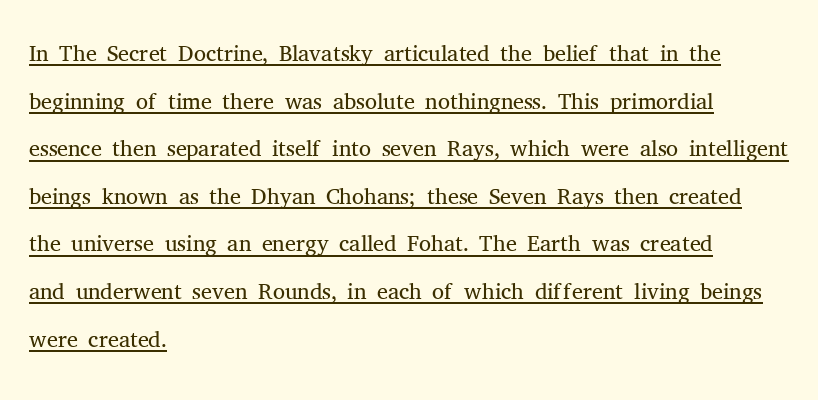
The image shows 34 px light serif type, upright; set left-aligned, normal line spacing (1.4x), normal letter spacing, underlined; medium stroke contrast and a medium x-height.
